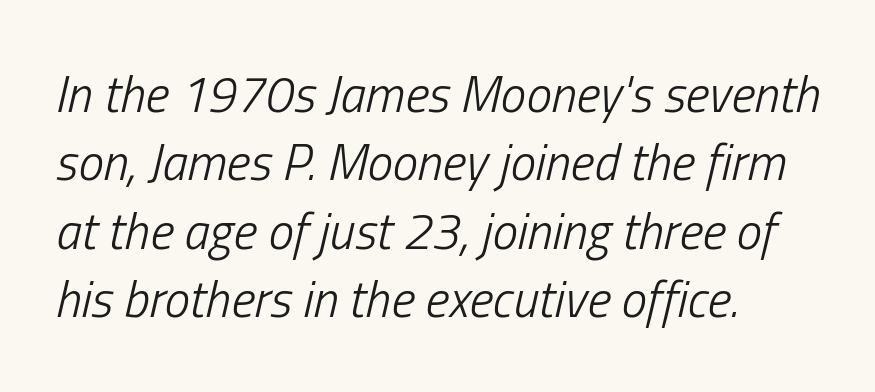
Q: Is the text bold? A: No.
Q: Is the text italic (slanted)? A: Yes, it leans right by about 13 degrees.
Q: Is the text underlined? A: No.
Q: How is the paragraph aligned? A: Left-aligned.
Q: Is the spacing between letters normal or unusually wide? A: Normal.
Q: Is the spacing between lines tight, normal or loose? A: Normal.
Q: Width (condensed, normal, or wide)? A: Condensed.
Q: Stroke contrast? A: Low.
Q: x-height? A: Medium.
Q: Monospaced? A: No.
